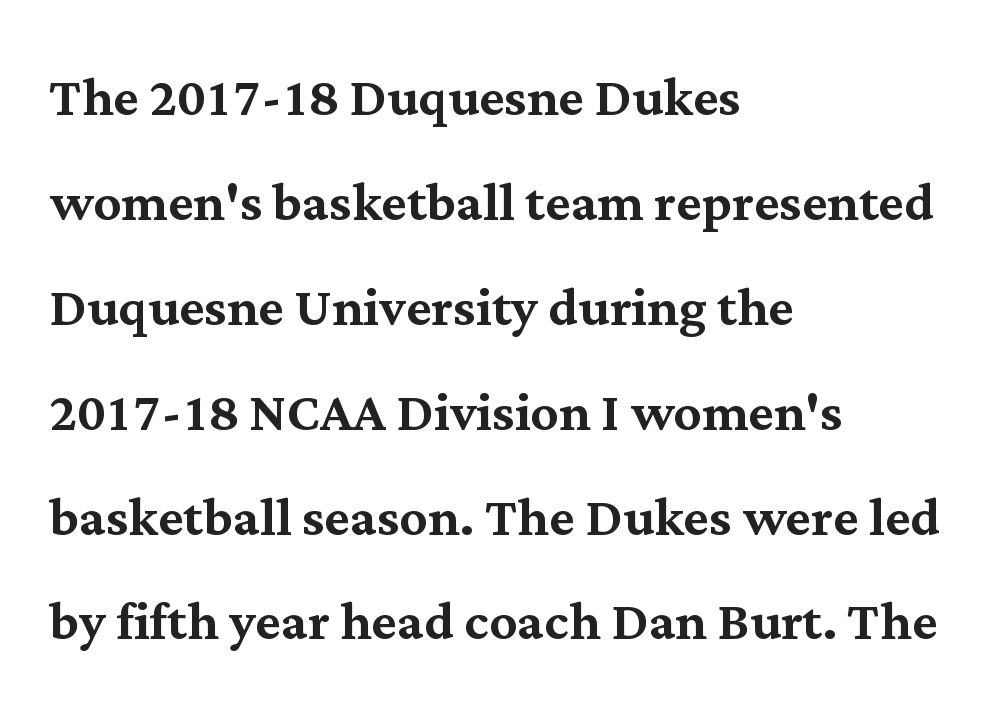
{"serif": "yes", "italic": "no", "width": "normal", "stroke_contrast": "medium", "x_height": "medium", "monospaced": "no", "underline": "no", "align": "left", "line_spacing": "normal", "line_spacing_ratio": 1.52, "letter_spacing": "normal", "letter_spacing_em": 0.0, "glyph_px": 69}
